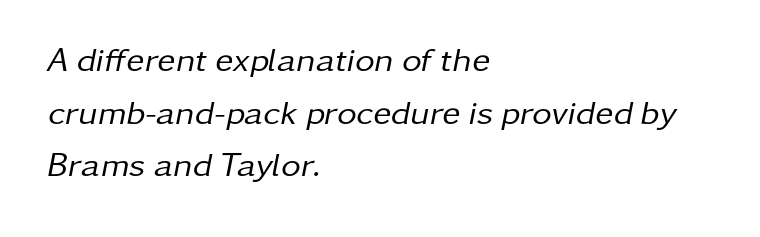
Q: Is the text bold? A: No.
Q: Is the text italic (slanted)? A: Yes, it leans right by about 11 degrees.
Q: Is the text underlined? A: No.
Q: How is the paragraph aligned? A: Left-aligned.
Q: Is the spacing between letters normal or unusually wide? A: Normal.
Q: Is the spacing between lines tight, normal or loose? A: Normal.
Q: Width (condensed, normal, or wide)? A: Normal.
Q: Stroke contrast? A: Low.
Q: x-height? A: Medium.
Q: Monospaced? A: No.
